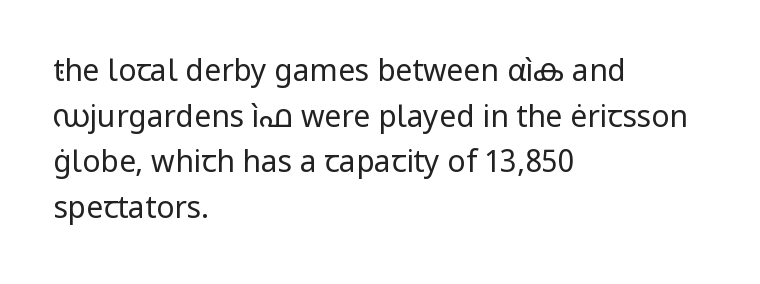
The image shows 30 px regular-weight sans-serif type, upright; set left-aligned, normal line spacing (1.52x), normal letter spacing, not underlined; low stroke contrast and a medium x-height.
